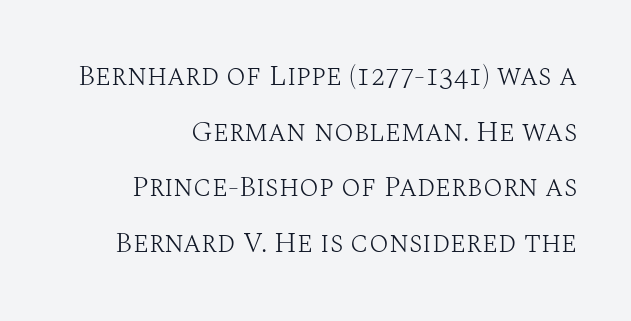
The image shows 29 px light serif type, upright; set loose line spacing (1.92x), normal letter spacing, not underlined; medium stroke contrast and a large x-height.
